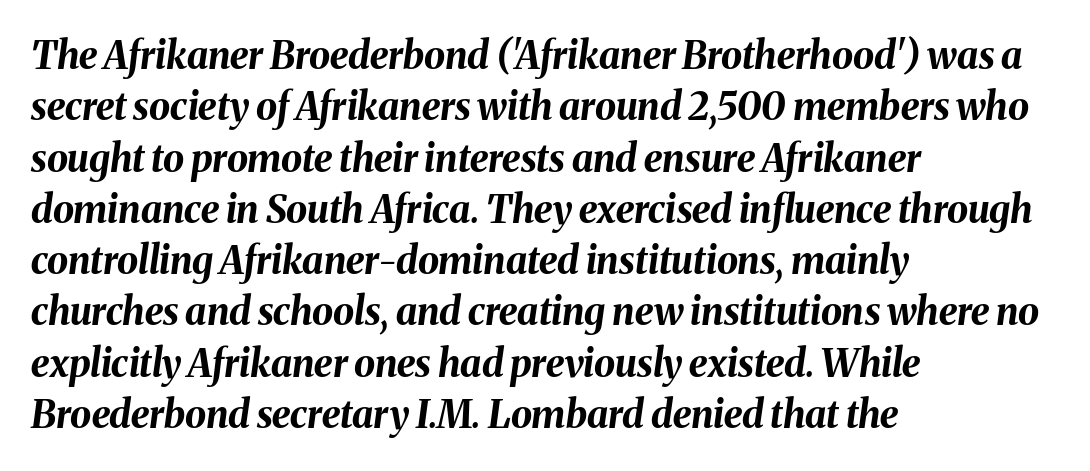
The image shows 38 px bold type, italic (leaning right); set left-aligned, normal line spacing (1.35x), normal letter spacing, not underlined; medium stroke contrast and a medium x-height.
